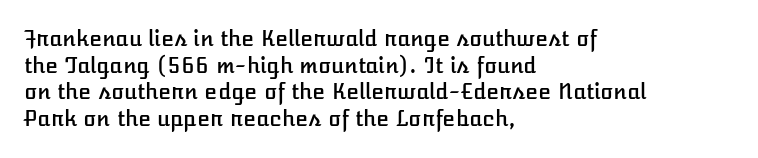
Q: Is the text italic (slanted)? A: No, it is upright.
Q: Is the text underlined? A: No.
Q: How is the paragraph aligned? A: Left-aligned.
Q: Is the spacing between letters normal or unusually wide? A: Normal.
Q: Is the spacing between lines tight, normal or loose? A: Normal.
